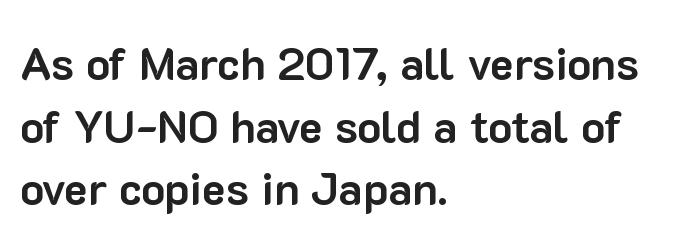
{"serif": "no", "italic": "no", "bold": "yes", "weight": "bold", "width": "normal", "stroke_contrast": "low", "x_height": "medium", "monospaced": "no", "underline": "no", "align": "left", "line_spacing": "normal", "line_spacing_ratio": 1.39, "letter_spacing": "normal", "letter_spacing_em": 0.0, "glyph_px": 45}
